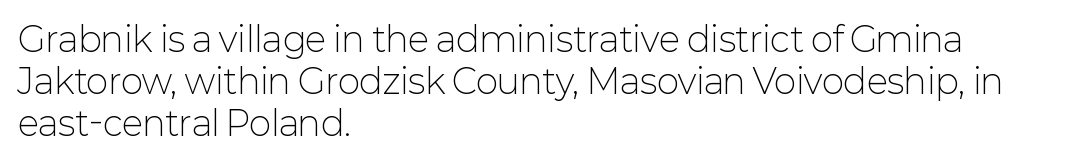
The image shows 34 px light sans-serif type, upright; set left-aligned, line spacing 1.24x, normal letter spacing, not underlined; low stroke contrast and a medium x-height.
